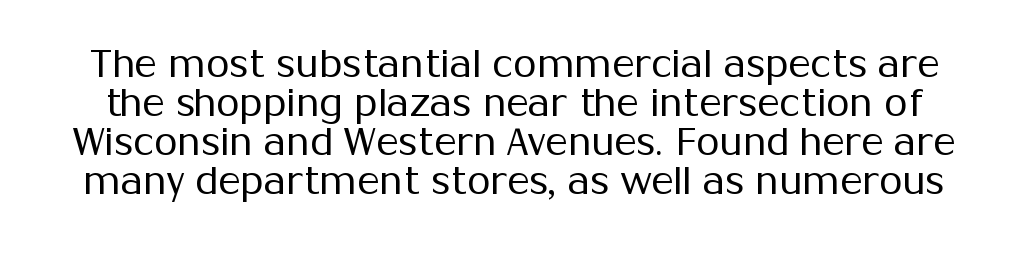
Q: Is the text bold? A: No.
Q: Is the text italic (slanted)? A: No, it is upright.
Q: Is the typeface a serif or a sans-serif typeface? A: Sans-serif.
Q: Is the text underlined? A: No.
Q: Is the spacing between letters normal or unusually wide? A: Normal.
Q: Is the spacing between lines tight, normal or loose? A: Tight.
Q: Width (condensed, normal, or wide)? A: Normal.
Q: Stroke contrast? A: Medium.
Q: x-height? A: Medium.
Q: Monospaced? A: No.
